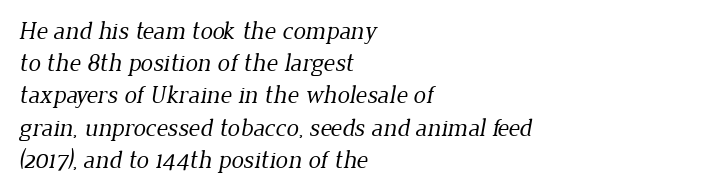
The image shows 25 px text type; set left-aligned, normal line spacing (1.29x), normal letter spacing, not underlined.
